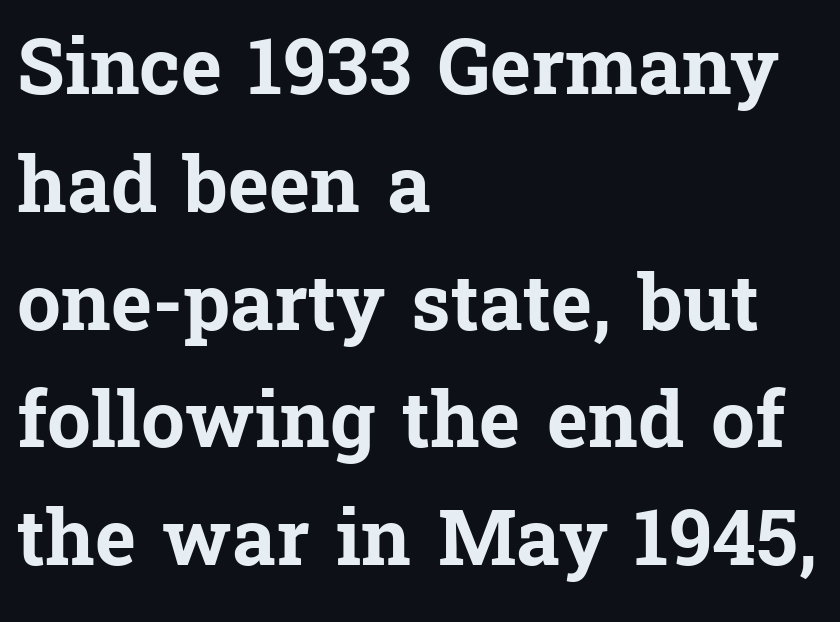
The image shows 78 px bold serif type, upright; set left-aligned, normal line spacing (1.51x), normal letter spacing, not underlined; low stroke contrast and a medium x-height.
